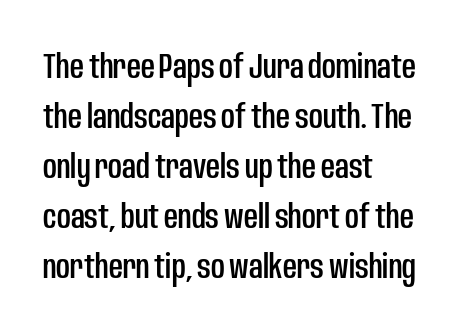
Q: Is the text italic (slanted)? A: No, it is upright.
Q: Is the typeface a serif or a sans-serif typeface? A: Sans-serif.
Q: Is the text underlined? A: No.
Q: How is the paragraph aligned? A: Left-aligned.
Q: Is the spacing between letters normal or unusually wide? A: Normal.
Q: Is the spacing between lines tight, normal or loose? A: Normal.
Q: Width (condensed, normal, or wide)? A: Condensed.
Q: Stroke contrast? A: Low.
Q: x-height? A: Large.
Q: Monospaced? A: No.
